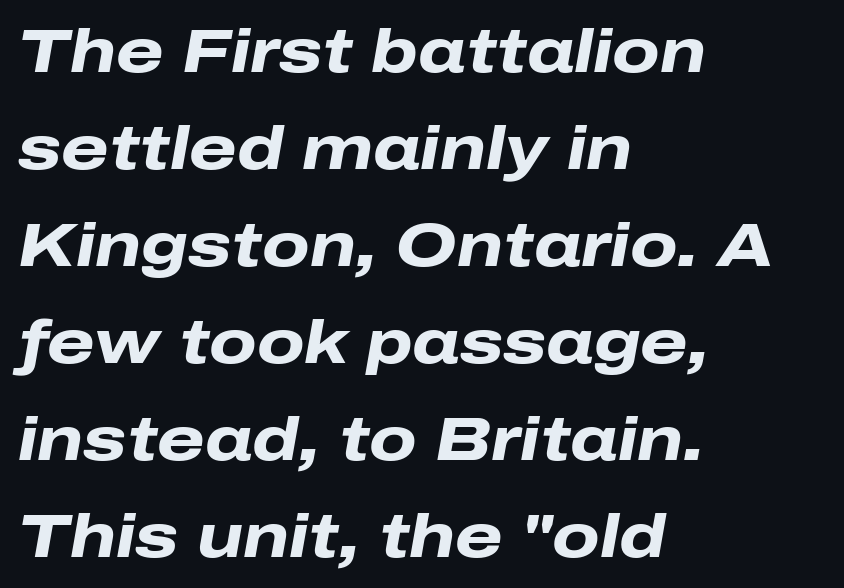
Q: Is the text bold? A: Yes.
Q: Is the text italic (slanted)? A: Yes, it leans right by about 10 degrees.
Q: Is the text underlined? A: No.
Q: How is the paragraph aligned? A: Left-aligned.
Q: Is the spacing between letters normal or unusually wide? A: Normal.
Q: Is the spacing between lines tight, normal or loose? A: Normal.
Q: Width (condensed, normal, or wide)? A: Wide.
Q: Stroke contrast? A: Low.
Q: x-height? A: Medium.
Q: Monospaced? A: No.
